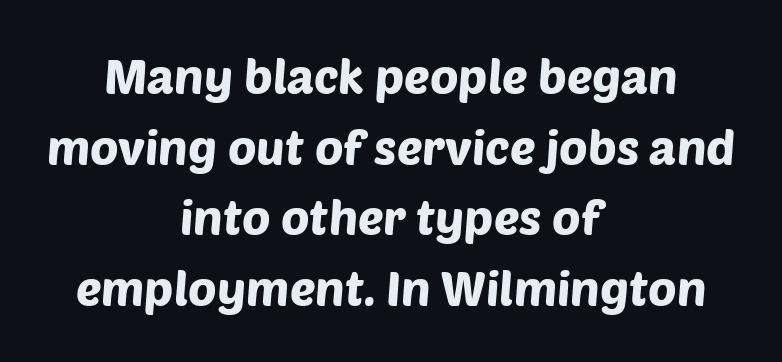
The image shows 48 px sans-serif type; set centered, normal line spacing (1.47x), normal letter spacing, not underlined; low stroke contrast and a large x-height.
